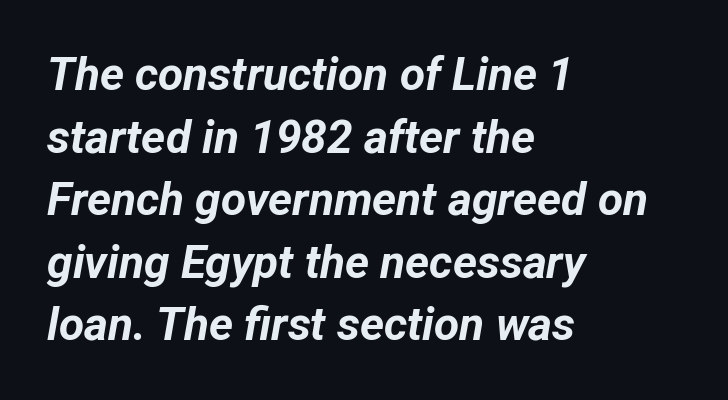
The image shows 46 px bold type, italic (leaning right); set left-aligned, normal line spacing (1.36x), normal letter spacing, not underlined; low stroke contrast and a medium x-height.
